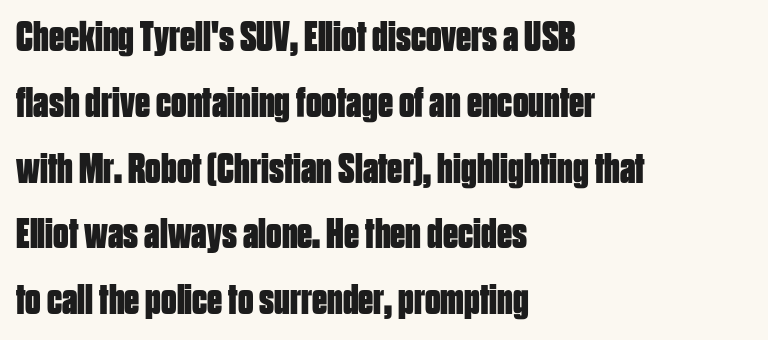
Q: Is the text bold? A: Yes.
Q: Is the text italic (slanted)? A: No, it is upright.
Q: Is the typeface a serif or a sans-serif typeface? A: Sans-serif.
Q: Is the text underlined? A: No.
Q: How is the paragraph aligned? A: Left-aligned.
Q: Is the spacing between letters normal or unusually wide? A: Normal.
Q: Is the spacing between lines tight, normal or loose? A: Normal.
Q: Width (condensed, normal, or wide)? A: Condensed.
Q: Stroke contrast? A: Low.
Q: x-height? A: Large.
Q: Monospaced? A: No.
